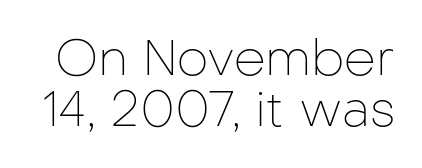
Q: Is the text bold? A: No.
Q: Is the text italic (slanted)? A: No, it is upright.
Q: Is the typeface a serif or a sans-serif typeface? A: Sans-serif.
Q: Is the text underlined? A: No.
Q: Is the spacing between letters normal or unusually wide? A: Normal.
Q: Is the spacing between lines tight, normal or loose? A: Tight.
Q: Width (condensed, normal, or wide)? A: Normal.
Q: Stroke contrast? A: Low.
Q: x-height? A: Medium.
Q: Monospaced? A: No.
